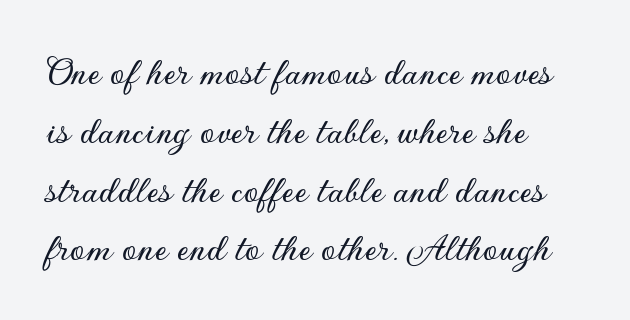
Quick note: underline off. Caption: standard tracking, unaltered. A sans-serif font was chosen for this passage.
